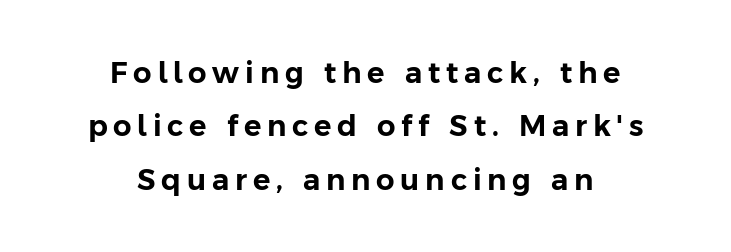
Regarding serifs, this sample does without them. Every stem runs plumb, perpendicular to the baseline. The lines in this sample share a center point and differ in where they start and stop. Each letter keeps its own natural width here, so spacing adapts to shape.
